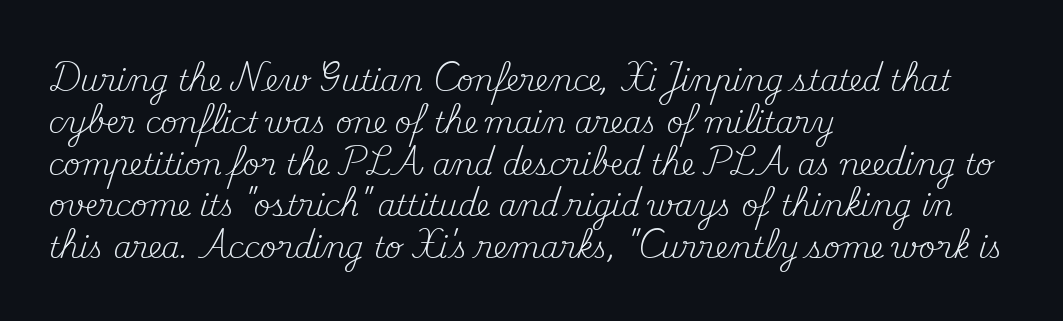
The characters are drawn with everyday or finer stroke widths. Regarding serifs, this sample has them. The passage shown is not underscored anywhere. Vertically, the passage feels balanced, rows spaced as you'd expect.
